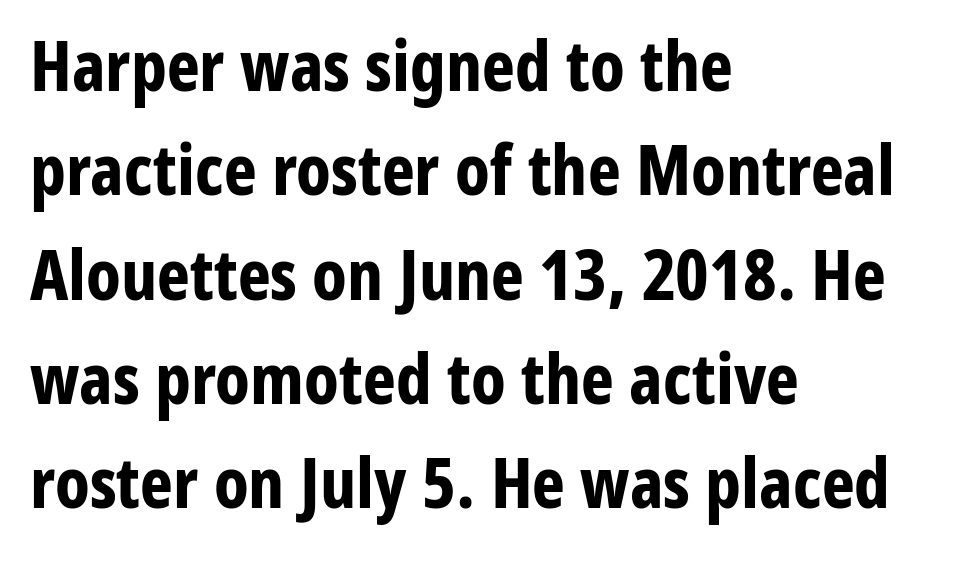
Q: Is the text bold? A: Yes.
Q: Is the text italic (slanted)? A: No, it is upright.
Q: Is the typeface a serif or a sans-serif typeface? A: Sans-serif.
Q: Is the text underlined? A: No.
Q: How is the paragraph aligned? A: Left-aligned.
Q: Is the spacing between letters normal or unusually wide? A: Normal.
Q: Is the spacing between lines tight, normal or loose? A: Normal.
Q: Width (condensed, normal, or wide)? A: Condensed.
Q: Stroke contrast? A: Low.
Q: x-height? A: Medium.
Q: Monospaced? A: No.
